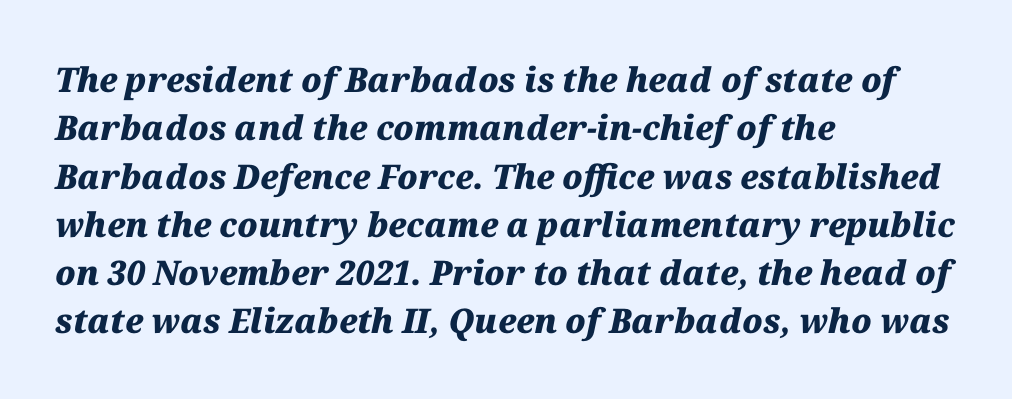
{"italic": "yes", "lean": "right", "slant_degrees": 12, "bold": "yes", "weight": "heavy", "width": "normal", "stroke_contrast": "medium", "x_height": "medium", "monospaced": "no", "underline": "no", "align": "left", "line_spacing": "normal", "line_spacing_ratio": 1.42, "letter_spacing": "normal", "letter_spacing_em": 0.0, "glyph_px": 34}
